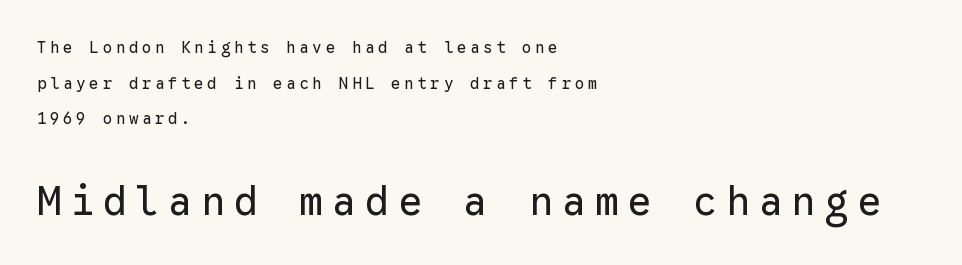
The image shows 40 px regular-weight sans-serif type, upright, monospaced; set left-aligned, loose line spacing (2.23x), unusually wide letter spacing (+0.22 em), not underlined; the second (bottom) block is 2.5x larger; low stroke contrast and a medium x-height.
